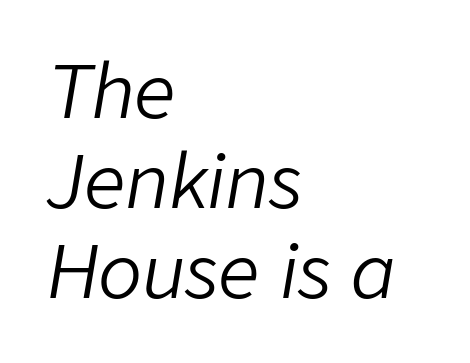
Q: Is the text bold? A: No.
Q: Is the text italic (slanted)? A: Yes, it leans right by about 9 degrees.
Q: Is the text underlined? A: No.
Q: How is the paragraph aligned? A: Left-aligned.
Q: Is the spacing between letters normal or unusually wide? A: Normal.
Q: Width (condensed, normal, or wide)? A: Normal.
Q: Stroke contrast? A: Low.
Q: x-height? A: Medium.
Q: Monospaced? A: No.
